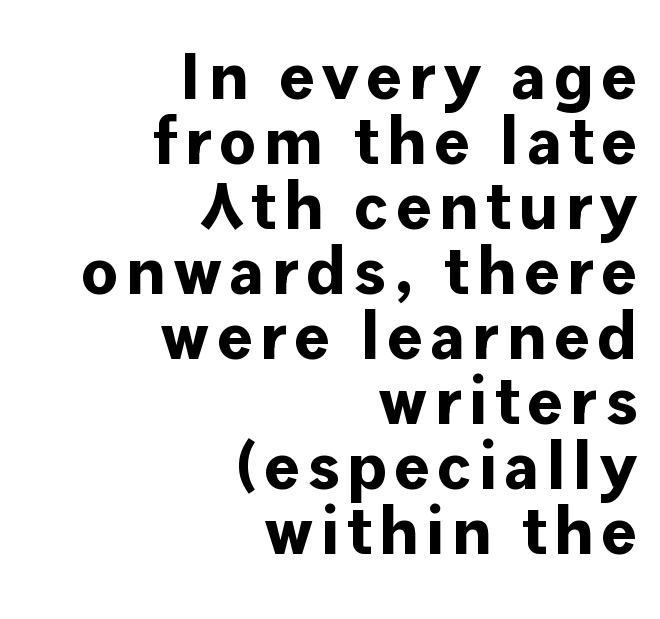
{"serif": "no", "italic": "no", "bold": "yes", "weight": "bold", "width": "normal", "stroke_contrast": "low", "x_height": "medium", "monospaced": "no", "underline": "no", "align": "right", "line_spacing": "tight", "line_spacing_ratio": 0.97, "glyph_px": 67}
